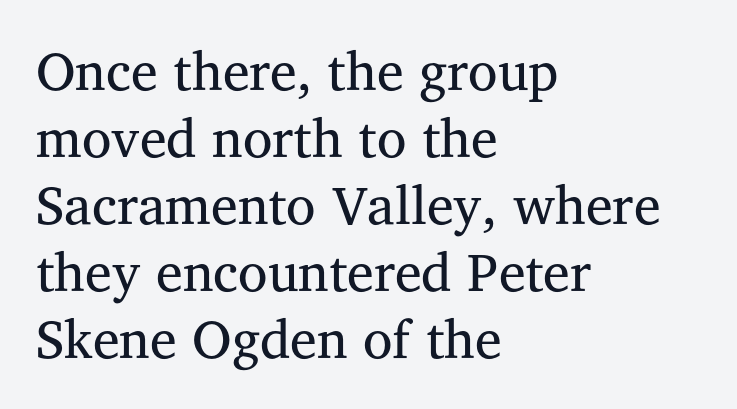
Honestly, there is no underline to notice here at all. Which margin do the lines hug? The left one — the right edge is uneven. Compared with typical body copy, the letter spacing here is the same. The lettering stays uniformly vertical, giving the passage a roman look.
